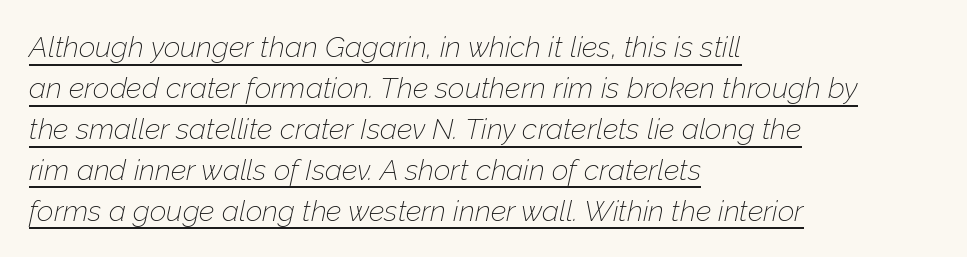
Whoever set this chose a conventional vertical rhythm. Weight: in the light-to-regular range. Does a line run under the words? Yes, clearly. You could not count columns in this text — the font is proportionally spaced.
